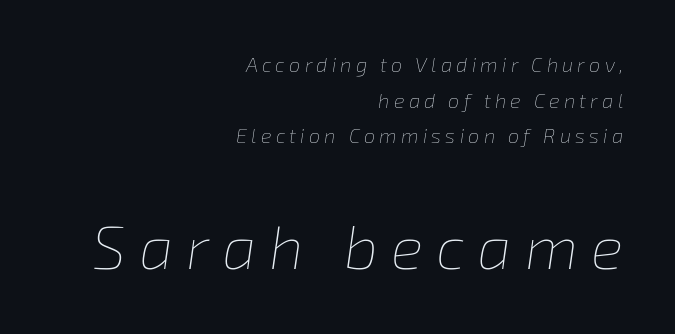
The image shows 61 px thin type, italic (leaning right); set right-aligned, line spacing 1.78x, unusually wide letter spacing (+0.21 em), not underlined; the second (bottom) block is 3.05x larger; low stroke contrast and a medium x-height.
